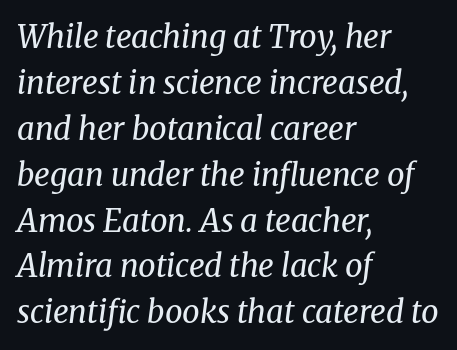
The image shows 31 px regular-weight serif type, italic (leaning right); set left-aligned, normal line spacing (1.48x), normal letter spacing, not underlined; medium stroke contrast and a medium x-height.
